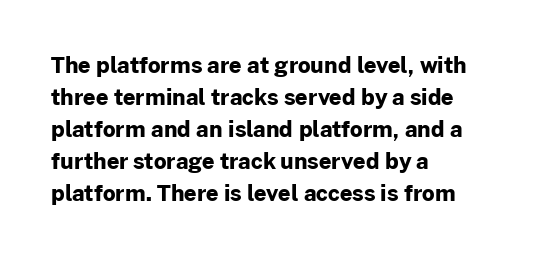
{"italic": "no", "bold": "yes", "underline": "no", "align": "left", "line_spacing": "normal", "line_spacing_ratio": 1.45, "letter_spacing": "normal", "letter_spacing_em": 0.0, "glyph_px": 22}
